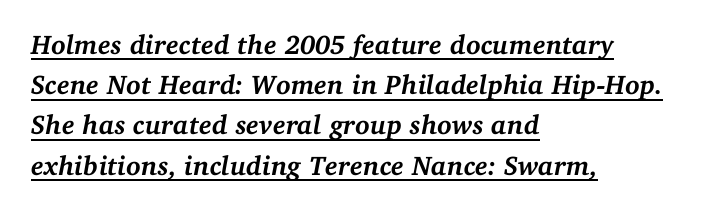
This is heavy type, rendered in bold. The rows are spaced the way most documents space them. Characters are canted at an angle relative to the baseline's perpendicular. Like a heading marked for emphasis, these lines bear an underscore.
